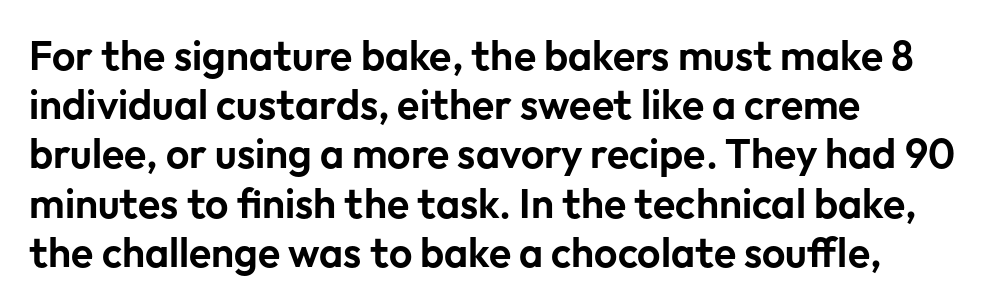
{"serif": "no", "italic": "no", "width": "normal", "stroke_contrast": "low", "x_height": "medium", "monospaced": "no", "underline": "no", "align": "left", "line_spacing_ratio": 1.2, "letter_spacing": "normal", "letter_spacing_em": 0.0, "glyph_px": 41}
